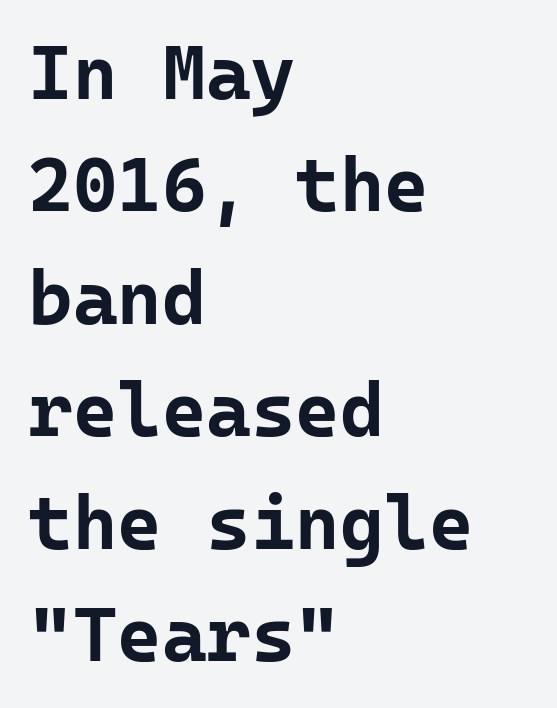
{"serif": "no", "italic": "no", "bold": "yes", "weight": "bold", "width": "normal", "stroke_contrast": "low", "x_height": "medium", "monospaced": "yes", "underline": "no", "align": "left", "line_spacing": "normal", "line_spacing_ratio": 1.48, "letter_spacing": "normal", "letter_spacing_em": 0.0, "glyph_px": 76}
